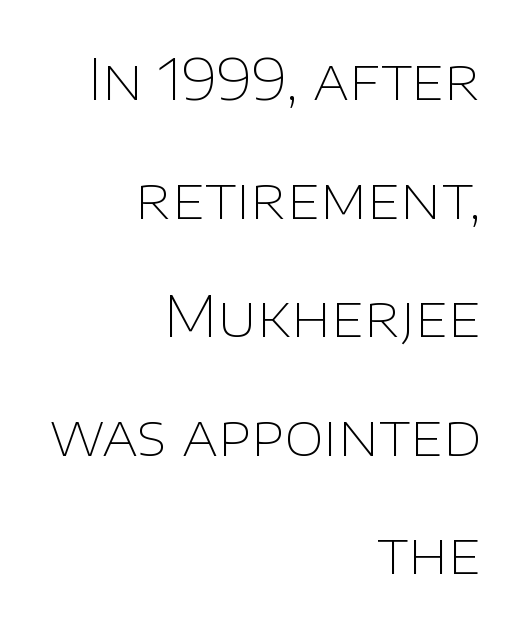
{"serif": "no", "italic": "no", "bold": "no", "weight": "thin", "width": "normal", "stroke_contrast": "low", "x_height": "large", "monospaced": "no", "underline": "no", "align": "right", "line_spacing": "loose", "line_spacing_ratio": 2.08, "letter_spacing": "normal", "letter_spacing_em": 0.0, "glyph_px": 57}
